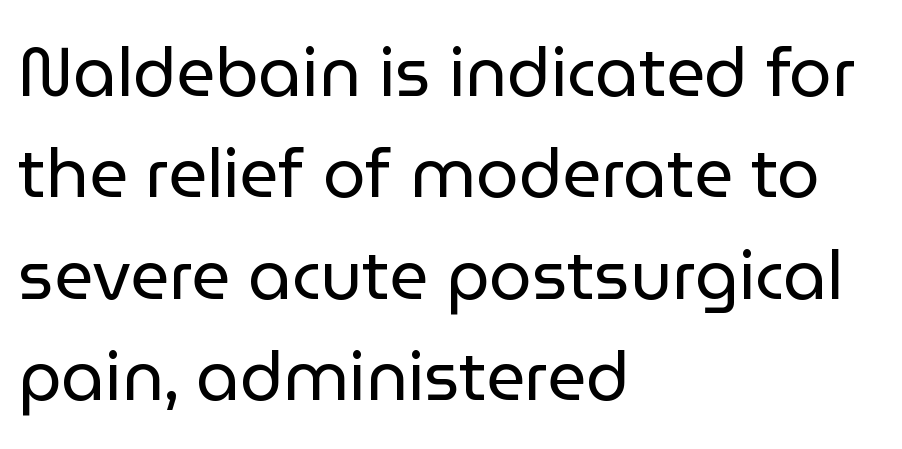
{"serif": "no", "italic": "no", "bold": "no", "weight": "regular", "width": "normal", "stroke_contrast": "low", "x_height": "medium", "monospaced": "no", "underline": "no", "align": "left", "line_spacing": "normal", "line_spacing_ratio": 1.49, "letter_spacing": "normal", "letter_spacing_em": 0.0, "glyph_px": 68}
